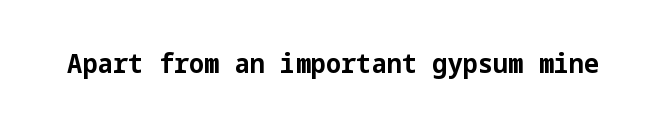
What stands out about the letter spacing? Nothing — it is the standard amount. No italicization has been applied; the sample stays upright. The gap between lines stays unmarked. Thick stems and heavy bowls — unmistakably bold.
